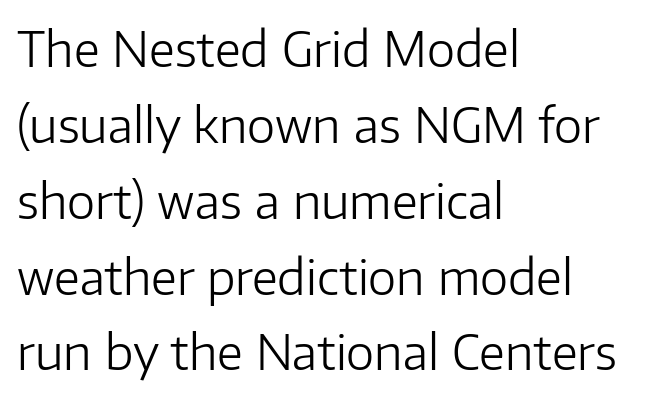
{"serif": "no", "italic": "no", "bold": "no", "weight": "light", "width": "normal", "stroke_contrast": "low", "x_height": "medium", "monospaced": "no", "underline": "no", "align": "left", "line_spacing": "normal", "line_spacing_ratio": 1.58, "letter_spacing": "normal", "letter_spacing_em": 0.0, "glyph_px": 48}
